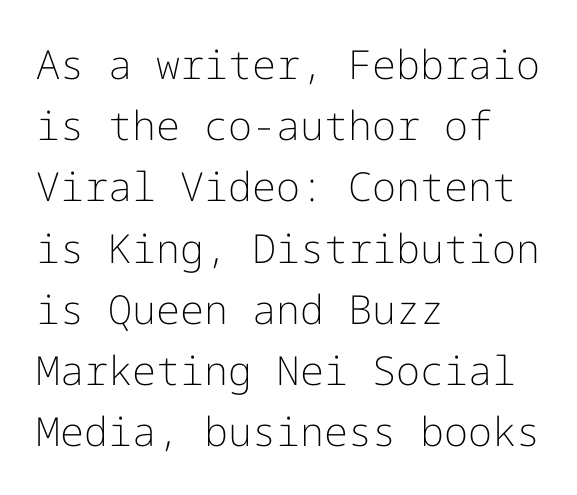
Reading down the column, the eye jumps a familiar distance to each next line. Decoration check: the copy has no underline. A typesetter would call this zero additional tracking. Nothing sits at the stroke ends, so this counts as sans-serif. Stems here are at most as thick as an everyday book face. Caption: multi-line text, flush left, ragged right.
